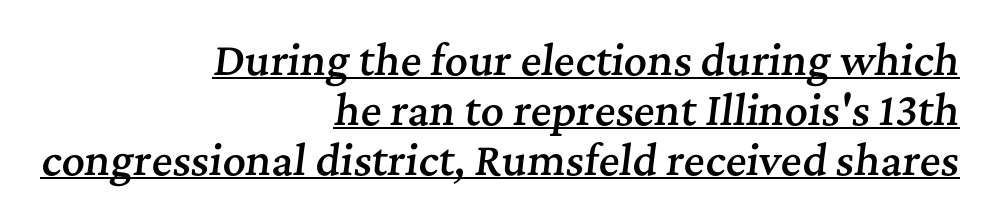
The image shows 40 px semibold serif type, italic (leaning right); set right-aligned, normal line spacing (1.25x), normal letter spacing, underlined; medium stroke contrast and a medium x-height.
